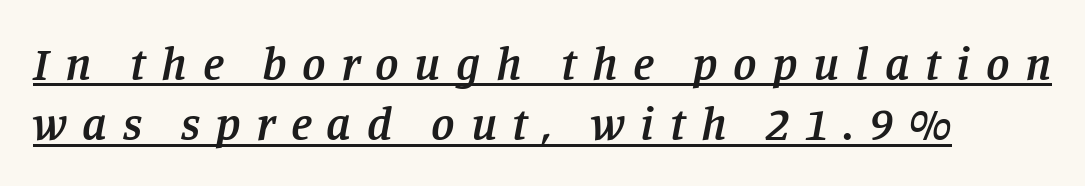
Q: Is the text bold? A: Semi-bold.
Q: Is the text italic (slanted)? A: Yes, it leans right by about 11 degrees.
Q: Is the typeface a serif or a sans-serif typeface? A: Serif.
Q: Is the text underlined? A: Yes.
Q: Is the spacing between letters normal or unusually wide? A: Unusually wide.
Q: Is the spacing between lines tight, normal or loose? A: Normal.
Q: Width (condensed, normal, or wide)? A: Normal.
Q: Stroke contrast? A: Low.
Q: x-height? A: Large.
Q: Monospaced? A: No.
